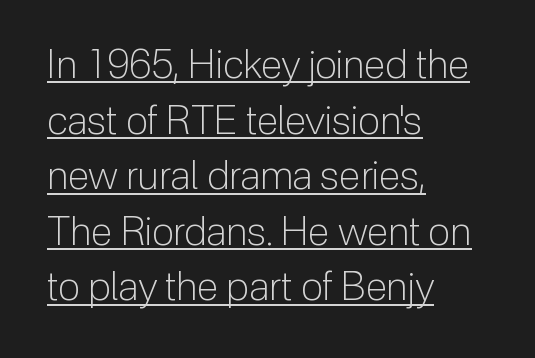
{"serif": "no", "italic": "no", "bold": "no", "weight": "light", "width": "normal", "stroke_contrast": "low", "x_height": "medium", "monospaced": "no", "underline": "yes", "align": "left", "line_spacing": "normal", "line_spacing_ratio": 1.39, "letter_spacing": "normal", "letter_spacing_em": 0.0, "glyph_px": 40}
